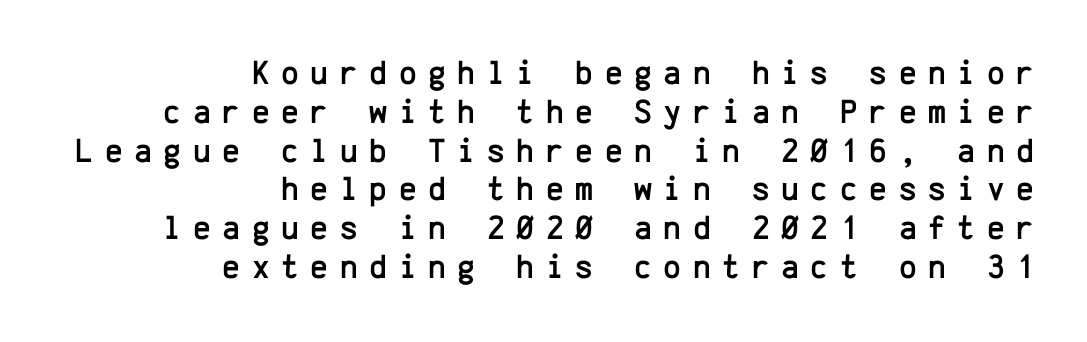
Line spacing here is tight. Each letter, wide or thin by design, is forced into the same width here. The rendering shows plain stroke endings on the letterforms — a sans-serif design. Does extra space separate the letters? Yes, quite a lot of it. These lines stack with their right ends in a neat column. Anything drawn beneath the words? Only blank space.
